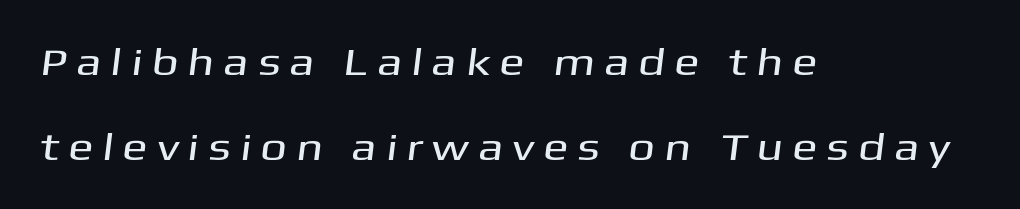
Q: Is the typeface a serif or a sans-serif typeface? A: Sans-serif.
Q: Is the text underlined? A: No.
Q: How is the paragraph aligned? A: Left-aligned.
Q: Is the spacing between letters normal or unusually wide? A: Unusually wide.
Q: Is the spacing between lines tight, normal or loose? A: Loose.
Q: Width (condensed, normal, or wide)? A: Wide.
Q: Stroke contrast? A: Medium.
Q: x-height? A: Medium.
Q: Monospaced? A: No.
